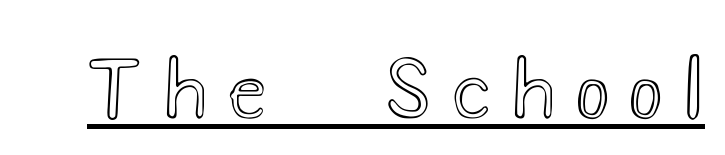
The image shows 77 px wide type, upright; set unusually wide letter spacing (+0.29 em), underlined; a small x-height.
